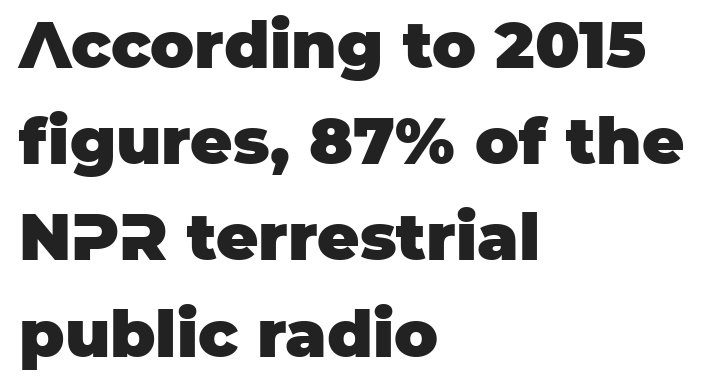
Check the space under the baseline: it is left empty. Unlike a traditional serif, this face leaves its strokes unadorned. Is there any slant? The stems are plumb. Standard letterfit; no display-style spreading of the glyphs. The passage shown is typed in a proportional face where columns would drift. Horizontal bands of white between lines are of average thickness.
